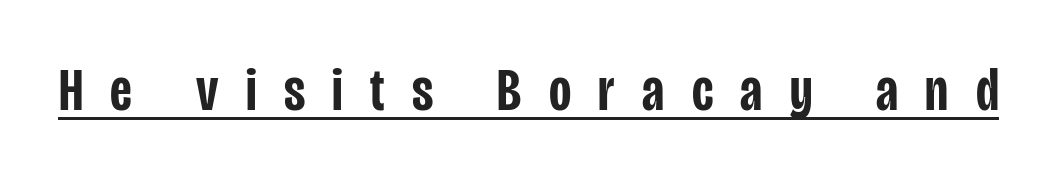
The image shows 61 px semibold, condensed sans-serif type, upright; set unusually wide letter spacing (+0.45 em), underlined; low stroke contrast and a large x-height.
